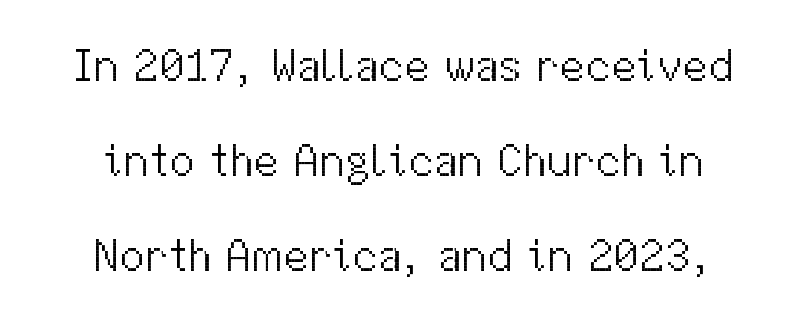
Q: Is the text bold? A: No.
Q: Is the text italic (slanted)? A: No, it is upright.
Q: Is the typeface a serif or a sans-serif typeface? A: Sans-serif.
Q: Is the text underlined? A: No.
Q: Is the spacing between letters normal or unusually wide? A: Normal.
Q: Is the spacing between lines tight, normal or loose? A: Loose.
Q: Width (condensed, normal, or wide)? A: Normal.
Q: Stroke contrast? A: Medium.
Q: x-height? A: Medium.
Q: Monospaced? A: No.
